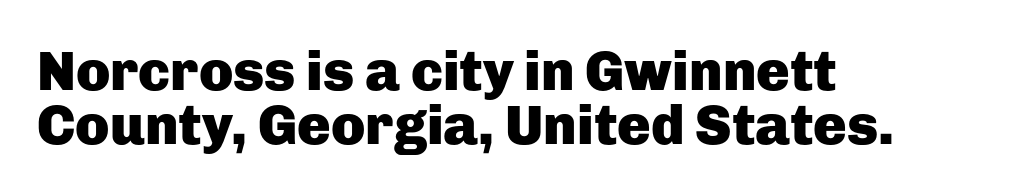
Q: Is the text bold? A: Yes.
Q: Is the text italic (slanted)? A: No, it is upright.
Q: Is the typeface a serif or a sans-serif typeface? A: Sans-serif.
Q: Is the text underlined? A: No.
Q: How is the paragraph aligned? A: Left-aligned.
Q: Is the spacing between letters normal or unusually wide? A: Normal.
Q: Is the spacing between lines tight, normal or loose? A: Tight.
Q: Width (condensed, normal, or wide)? A: Normal.
Q: Stroke contrast? A: Low.
Q: x-height? A: Medium.
Q: Monospaced? A: No.
